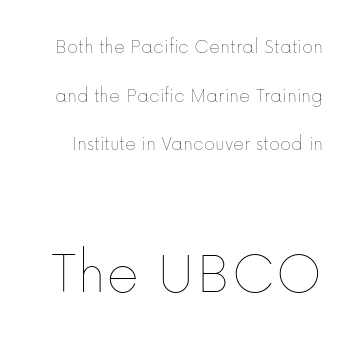
{"italic": "no", "bold": "no", "weight": "thin", "width": "normal", "stroke_contrast": "low", "x_height": "medium", "monospaced": "no", "underline": "no", "line_spacing": "loose", "line_spacing_ratio": 2.32, "letter_spacing": "normal", "letter_spacing_em": 0.0, "larger_block": "second", "size_ratio": 3.0, "glyph_px": 63}
